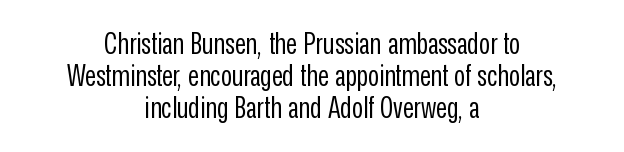
Q: Is the text bold? A: No.
Q: Is the text italic (slanted)? A: No, it is upright.
Q: Is the typeface a serif or a sans-serif typeface? A: Sans-serif.
Q: Is the text underlined? A: No.
Q: How is the paragraph aligned? A: Centered.
Q: Is the spacing between letters normal or unusually wide? A: Normal.
Q: Is the spacing between lines tight, normal or loose? A: Tight.
Q: Width (condensed, normal, or wide)? A: Condensed.
Q: Stroke contrast? A: Low.
Q: x-height? A: Medium.
Q: Monospaced? A: No.
